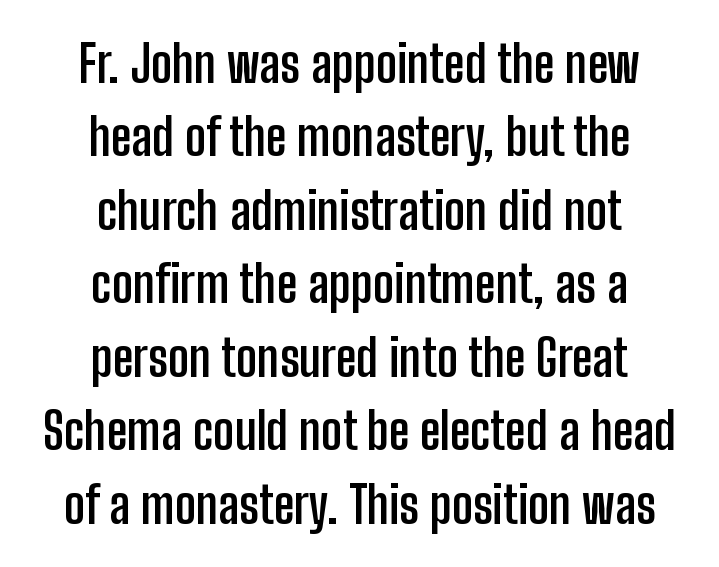
The image shows 51 px semibold, condensed sans-serif type, upright; set centered, normal line spacing (1.44x), normal letter spacing, not underlined; low stroke contrast and a medium x-height.
